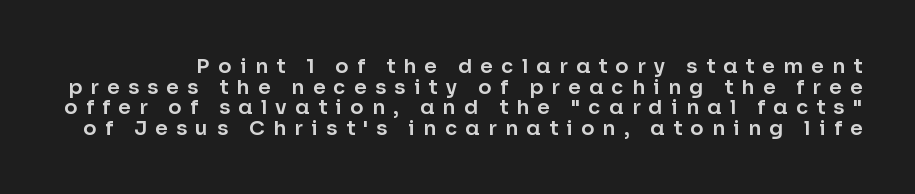
Q: Is the text italic (slanted)? A: No, it is upright.
Q: Is the text underlined? A: No.
Q: Is the spacing between letters normal or unusually wide? A: Unusually wide.
Q: Is the spacing between lines tight, normal or loose? A: Tight.
